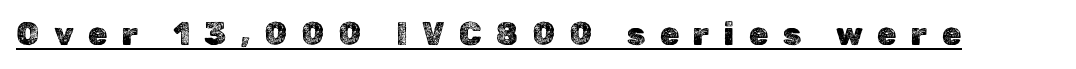
The image shows 31 px text type, upright; set unusually wide letter spacing (+0.47 em), underlined; a medium x-height.
